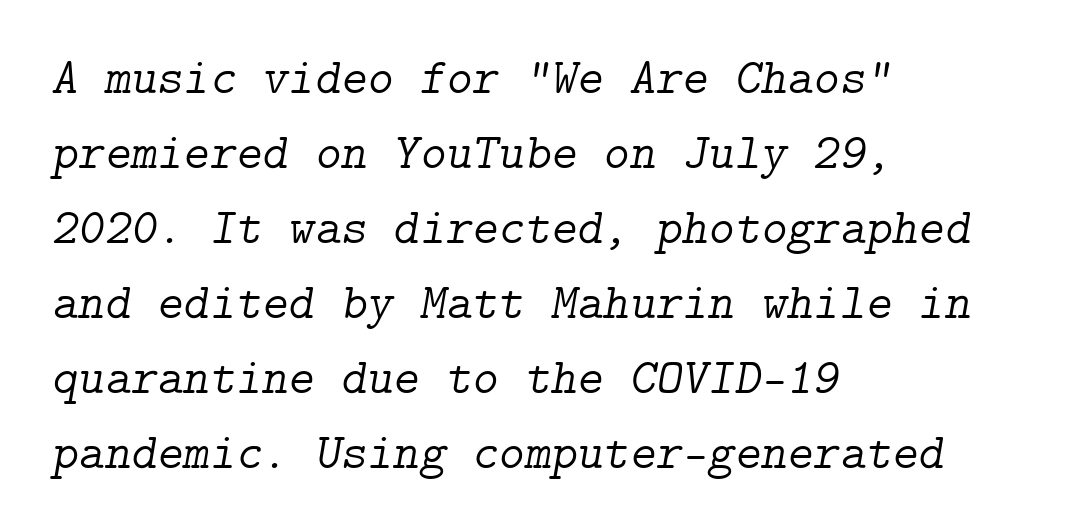
Q: Is the text bold? A: No.
Q: Is the text italic (slanted)? A: Yes, it leans right by about 9 degrees.
Q: Is the typeface a serif or a sans-serif typeface? A: Serif.
Q: Is the text underlined? A: No.
Q: How is the paragraph aligned? A: Left-aligned.
Q: Is the spacing between letters normal or unusually wide? A: Normal.
Q: Is the spacing between lines tight, normal or loose? A: Normal.
Q: Width (condensed, normal, or wide)? A: Normal.
Q: Stroke contrast? A: Low.
Q: x-height? A: Medium.
